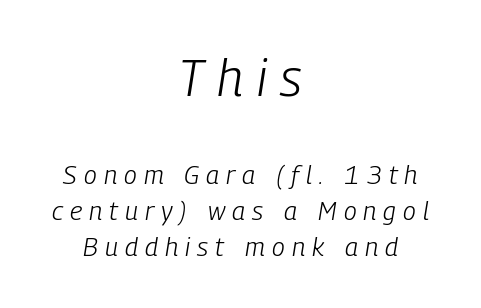
Typesetter's note — upper block bumped up in size, lower block left smaller. Visually the block forms a symmetrical silhouette, jagged on both flanks. Compared with ordinary roman type, these characters are visibly tilted. Substantial extra tracking has been applied to these lines. Descenders are the only things crossing below the line. If you measured baseline to baseline, you'd find a middling distance.
